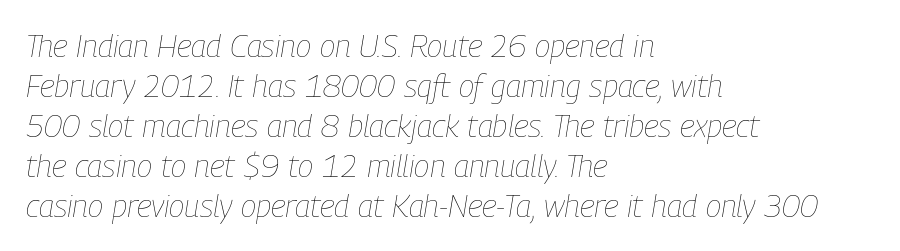
The lines are quadded left. Notice how the stems are inclined rather than vertical — that's the hallmark of italics. In terms of leading, this rendering sits right in the middle. These glyphs show unthickened strokes, regular width or finer. The face used here is rendered with its standard letterfit. Here the designer chose a conventional face with non-uniform glyph widths.
